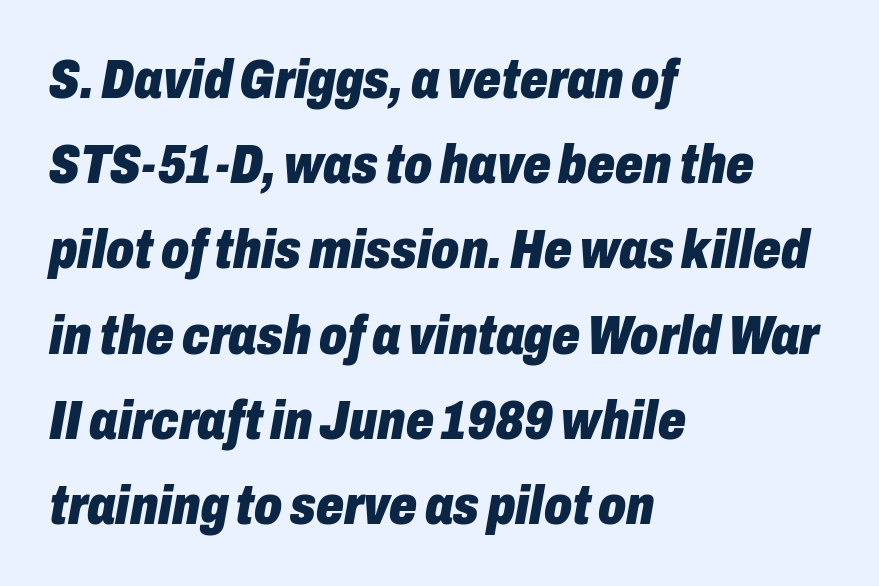
Q: Is the text bold? A: Yes.
Q: Is the text italic (slanted)? A: Yes, it leans right by about 10 degrees.
Q: Is the text underlined? A: No.
Q: How is the paragraph aligned? A: Left-aligned.
Q: Is the spacing between letters normal or unusually wide? A: Normal.
Q: Is the spacing between lines tight, normal or loose? A: Normal.
Q: Width (condensed, normal, or wide)? A: Condensed.
Q: Stroke contrast? A: Low.
Q: x-height? A: Medium.
Q: Monospaced? A: No.
